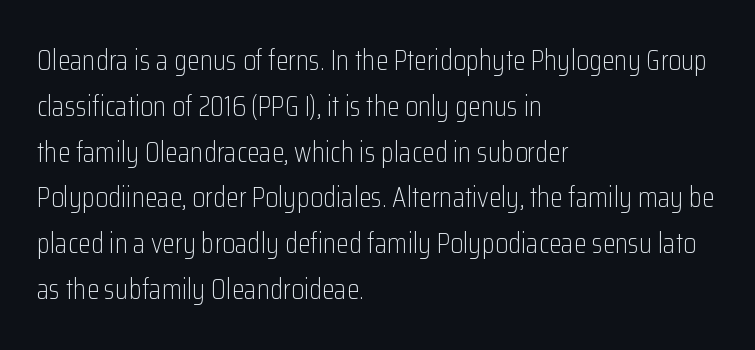
{"serif": "no", "italic": "no", "bold": "no", "weight": "light", "width": "condensed", "stroke_contrast": "low", "x_height": "medium", "monospaced": "no", "underline": "no", "align": "left", "line_spacing": "normal", "line_spacing_ratio": 1.58, "letter_spacing": "normal", "letter_spacing_em": 0.0, "glyph_px": 29}
